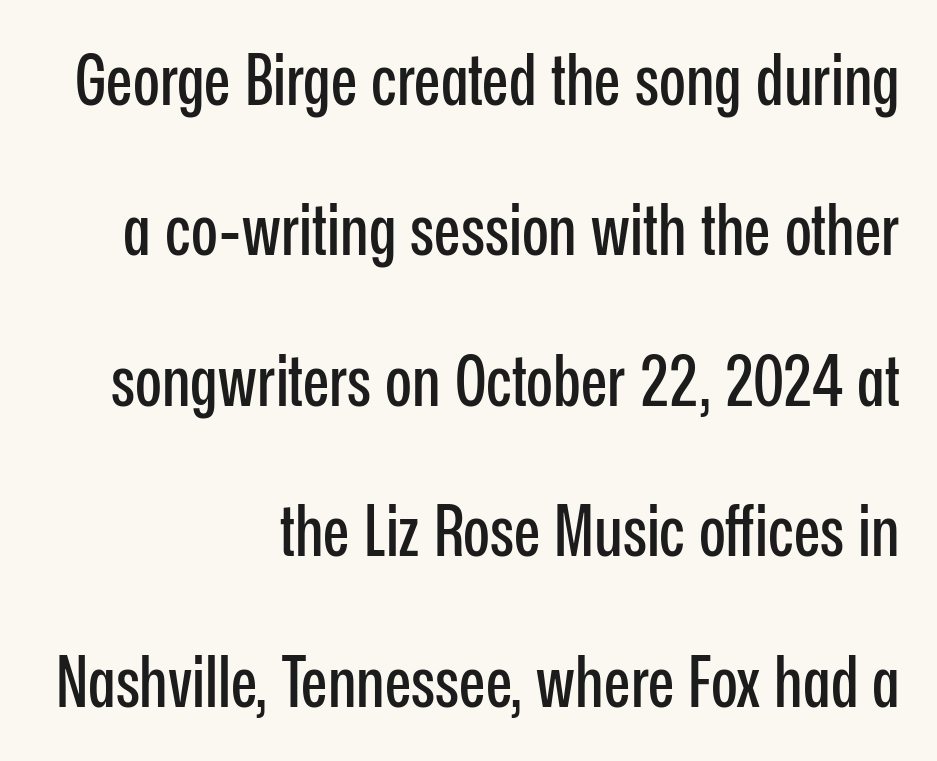
Q: Is the text italic (slanted)? A: No, it is upright.
Q: Is the typeface a serif or a sans-serif typeface? A: Sans-serif.
Q: Is the text underlined? A: No.
Q: How is the paragraph aligned? A: Right-aligned.
Q: Is the spacing between letters normal or unusually wide? A: Normal.
Q: Is the spacing between lines tight, normal or loose? A: Loose.
Q: Width (condensed, normal, or wide)? A: Condensed.
Q: Stroke contrast? A: Low.
Q: x-height? A: Medium.
Q: Monospaced? A: No.
